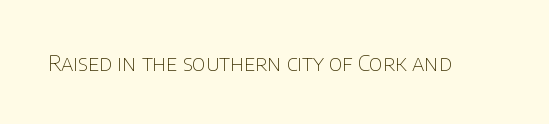
The space directly below the letters is spotless. Quick note: not italic, upright. The line texture is even and compact thanks to regular tracking. These glyphs show unthickened strokes, regular width or finer.
